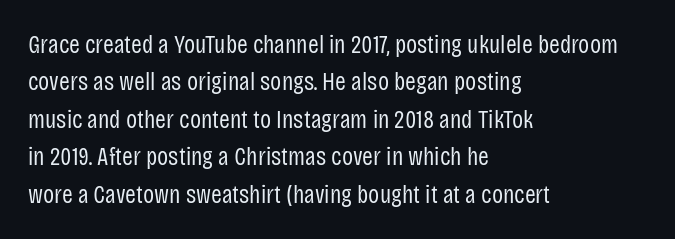
Q: Is the text bold? A: No.
Q: Is the text italic (slanted)? A: No, it is upright.
Q: Is the text underlined? A: No.
Q: How is the paragraph aligned? A: Left-aligned.
Q: Is the spacing between letters normal or unusually wide? A: Normal.
Q: Is the spacing between lines tight, normal or loose? A: Normal.
